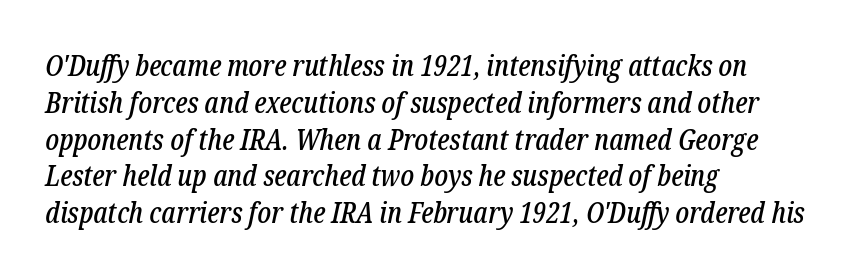
If you drew a line through each stem, it would be angled. The tracking reads as untouched default to a designer's eye. This sample has the flowing, uneven cadence of proportional lettering. The glyphs are unaccompanied by any horizontal stroke below them. Successive baselines arrive at the customary interval. The face used here is seriffed, in the tradition of book romans.
